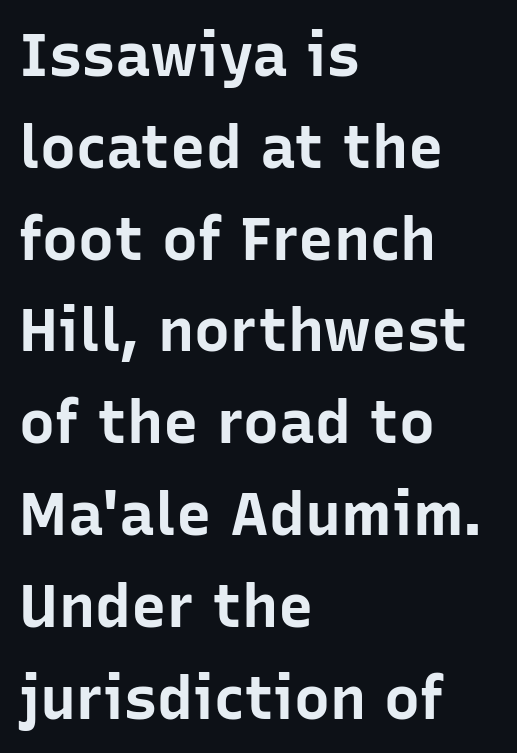
{"serif": "no", "italic": "no", "bold": "yes", "weight": "bold", "width": "normal", "stroke_contrast": "low", "x_height": "medium", "monospaced": "no", "underline": "no", "align": "left", "line_spacing": "normal", "line_spacing_ratio": 1.53, "letter_spacing": "normal", "letter_spacing_em": 0.0, "glyph_px": 60}
